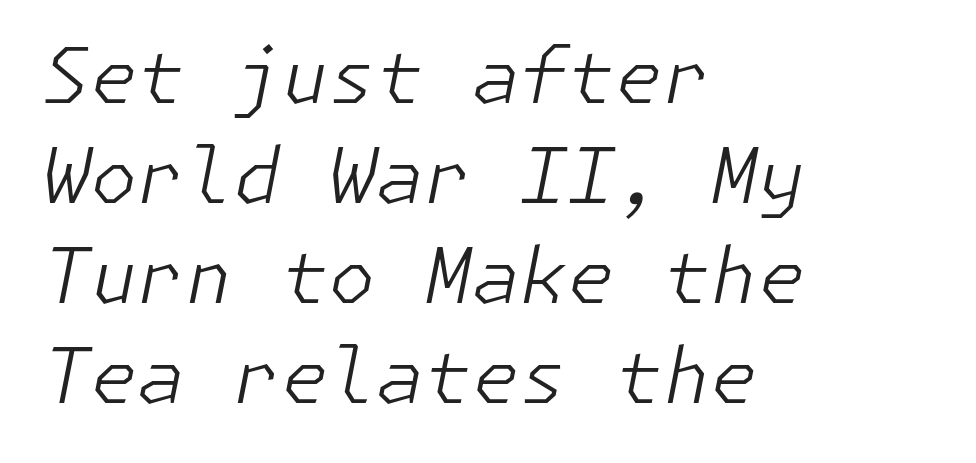
{"italic": "yes", "lean": "right", "slant_degrees": 11, "bold": "no", "weight": "light", "width": "normal", "stroke_contrast": "low", "x_height": "medium", "underline": "no", "align": "left", "line_spacing": "normal", "line_spacing_ratio": 1.3, "letter_spacing": "normal", "letter_spacing_em": 0.0, "glyph_px": 77}
